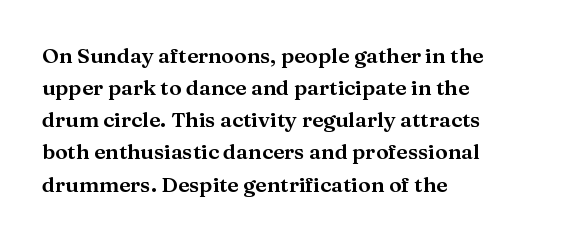
Layout note: lines flush left. The string is rendered with underlining switched off. The line texture is even and compact thanks to regular tracking. A roman cut, with each character standing at attention. The space between consecutive lines is moderate.
